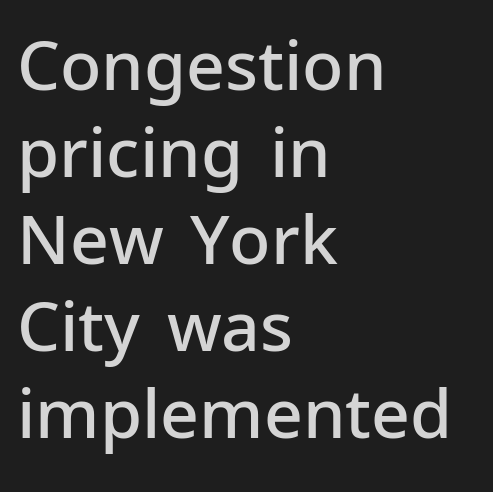
The image shows 68 px semibold sans-serif type, upright; set left-aligned, normal line spacing (1.28x), normal letter spacing, not underlined; low stroke contrast and a medium x-height.
